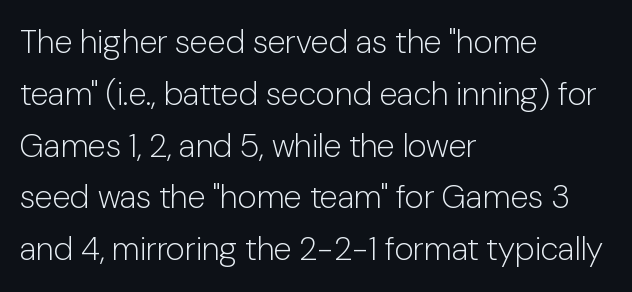
Q: Is the text bold? A: No.
Q: Is the text italic (slanted)? A: No, it is upright.
Q: Is the typeface a serif or a sans-serif typeface? A: Sans-serif.
Q: Is the text underlined? A: No.
Q: How is the paragraph aligned? A: Left-aligned.
Q: Is the spacing between letters normal or unusually wide? A: Normal.
Q: Is the spacing between lines tight, normal or loose? A: Normal.
Q: Width (condensed, normal, or wide)? A: Normal.
Q: Stroke contrast? A: Low.
Q: x-height? A: Medium.
Q: Monospaced? A: No.
